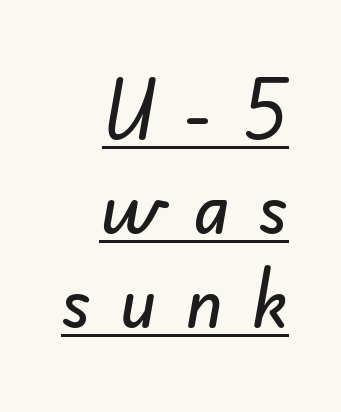
This sample uses a sans-serif face. A flush-right, rag-left setting is used for this passage. Students, observe: this is what conventionally led text looks like. Display-style spreading of the glyphs; the letterfit is very open.
